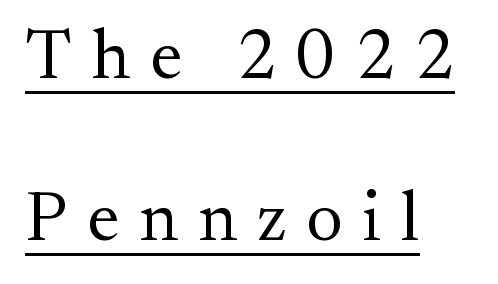
Q: Is the text bold? A: No.
Q: Is the text italic (slanted)? A: No, it is upright.
Q: Is the typeface a serif or a sans-serif typeface? A: Serif.
Q: Is the text underlined? A: Yes.
Q: How is the paragraph aligned? A: Left-aligned.
Q: Is the spacing between letters normal or unusually wide? A: Unusually wide.
Q: Is the spacing between lines tight, normal or loose? A: Loose.
Q: Width (condensed, normal, or wide)? A: Normal.
Q: Stroke contrast? A: Medium.
Q: x-height? A: Small.
Q: Monospaced? A: No.
